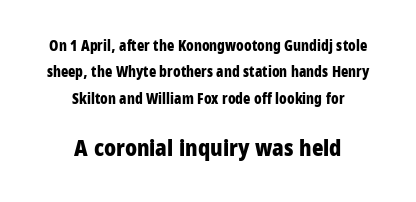
The image shows 22 px bold type, upright; set centered, line spacing 1.89x, normal letter spacing, not underlined; the second (bottom) block is 1.57x larger.
